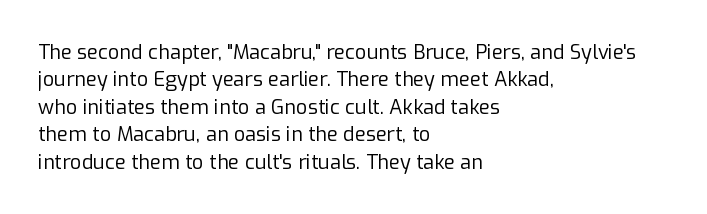
Caption: standard tracking, unaltered. Alignment: flush left. Line spacing here is normal. Weight: not bold — regular or lighter.
